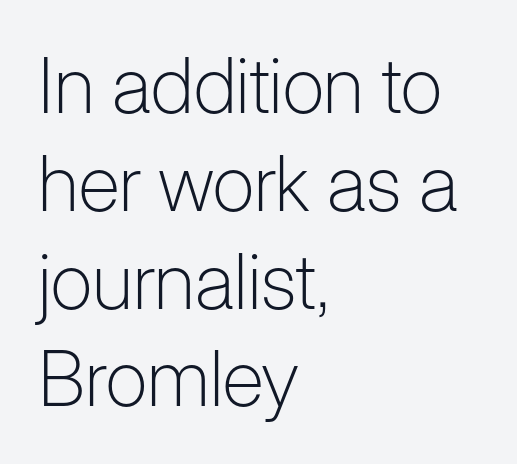
Q: Is the text bold? A: No.
Q: Is the text italic (slanted)? A: No, it is upright.
Q: Is the typeface a serif or a sans-serif typeface? A: Sans-serif.
Q: Is the text underlined? A: No.
Q: How is the paragraph aligned? A: Left-aligned.
Q: Is the spacing between letters normal or unusually wide? A: Normal.
Q: Is the spacing between lines tight, normal or loose? A: Normal.
Q: Width (condensed, normal, or wide)? A: Normal.
Q: Stroke contrast? A: Low.
Q: x-height? A: Medium.
Q: Monospaced? A: No.
